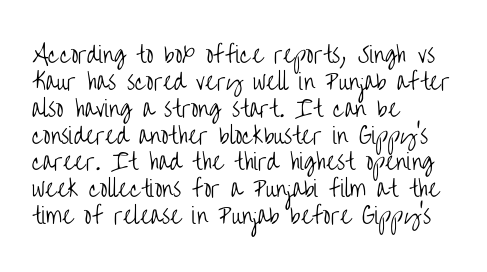
{"italic": "no", "bold": "no", "underline": "no", "align": "left", "line_spacing_ratio": 1.22, "letter_spacing": "normal", "letter_spacing_em": 0.0, "glyph_px": 22}
